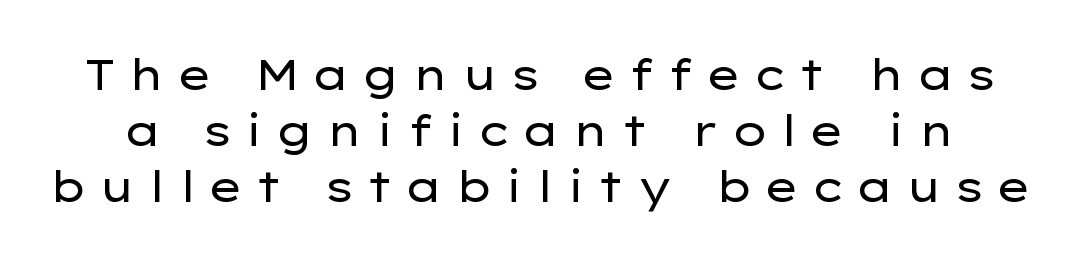
Q: Is the text bold? A: No.
Q: Is the text italic (slanted)? A: No, it is upright.
Q: Is the typeface a serif or a sans-serif typeface? A: Sans-serif.
Q: Is the text underlined? A: No.
Q: Is the spacing between letters normal or unusually wide? A: Unusually wide.
Q: Is the spacing between lines tight, normal or loose? A: Normal.
Q: Width (condensed, normal, or wide)? A: Wide.
Q: Stroke contrast? A: Low.
Q: x-height? A: Medium.
Q: Monospaced? A: No.
